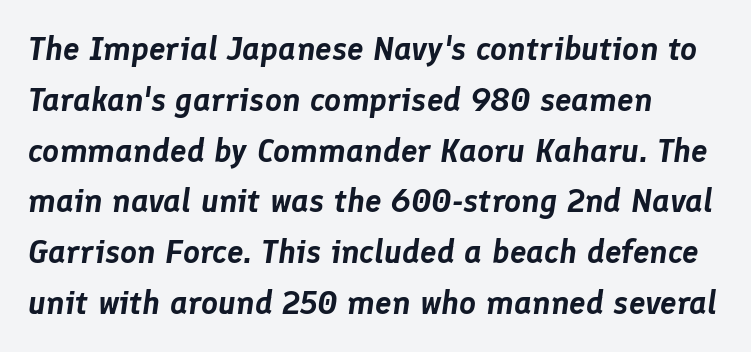
Q: Is the text italic (slanted)? A: Yes, it leans right by about 8 degrees.
Q: Is the text underlined? A: No.
Q: How is the paragraph aligned? A: Left-aligned.
Q: Is the spacing between letters normal or unusually wide? A: Normal.
Q: Is the spacing between lines tight, normal or loose? A: Normal.
Q: Width (condensed, normal, or wide)? A: Normal.
Q: Stroke contrast? A: Low.
Q: x-height? A: Medium.
Q: Monospaced? A: No.
